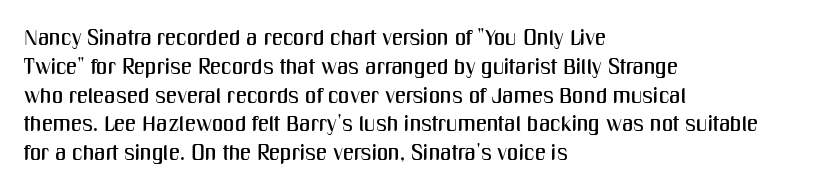
The image shows 22 px text type, upright; set left-aligned, normal line spacing (1.31x), normal letter spacing, not underlined.
